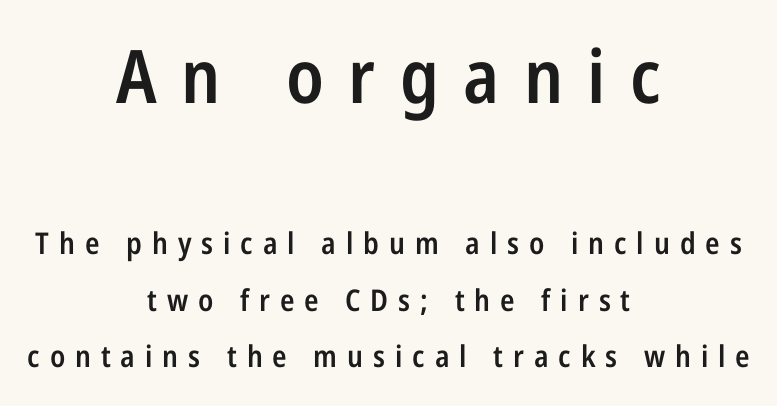
The glyphs in this specimen are sans serif. If you drew a line through each stem, it would be perfectly vertical. Size hierarchy here favors the leading block over the trailing one. The lines in this sample share a center point and differ in where they start and stop.
